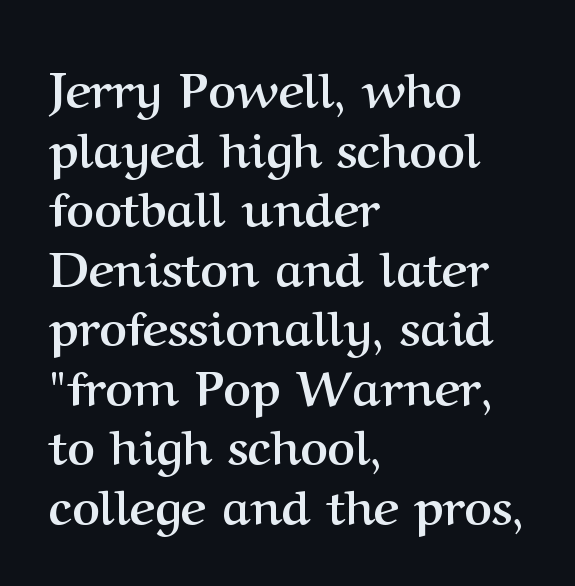
Q: Is the text bold? A: Yes.
Q: Is the text italic (slanted)? A: No, it is upright.
Q: Is the typeface a serif or a sans-serif typeface? A: Serif.
Q: Is the text underlined? A: No.
Q: How is the paragraph aligned? A: Left-aligned.
Q: Is the spacing between letters normal or unusually wide? A: Normal.
Q: Width (condensed, normal, or wide)? A: Normal.
Q: Stroke contrast? A: Medium.
Q: x-height? A: Medium.
Q: Monospaced? A: No.
